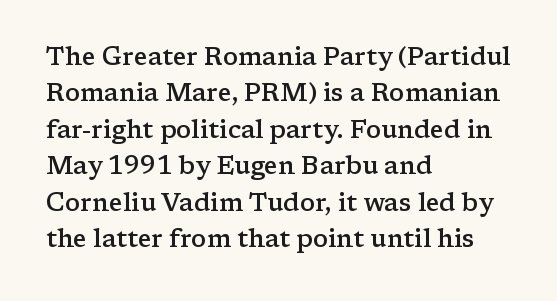
A somewhat darkened texture: the type is semibold rather than bold. If you drew a ruler down the left edge, every line would touch it. The zone under the glyphs is completely vacant. Ascenders rise straight up at ninety degrees. Caption: standard tracking, unaltered. Each new line begins a customary step beneath the previous one.
